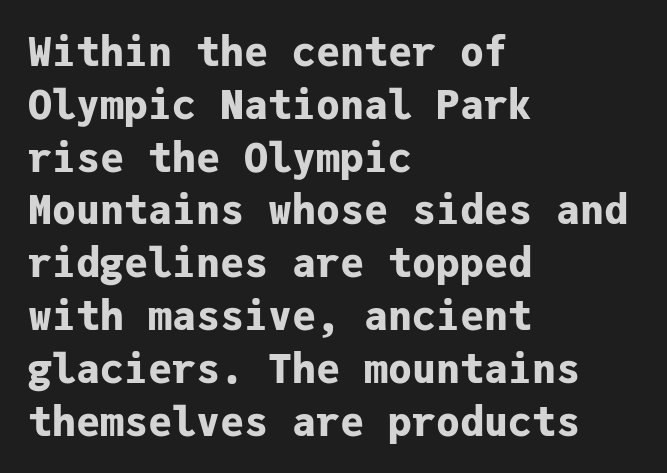
The image shows 40 px bold sans-serif type, upright, monospaced; set left-aligned, normal line spacing (1.32x), normal letter spacing, not underlined; low stroke contrast and a medium x-height.
